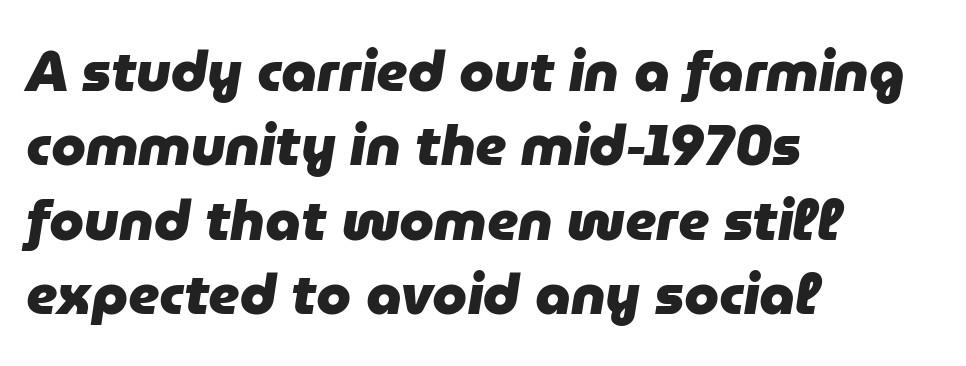
Q: Is the text bold? A: Yes.
Q: Is the text italic (slanted)? A: Yes, it leans right by about 9 degrees.
Q: Is the text underlined? A: No.
Q: How is the paragraph aligned? A: Left-aligned.
Q: Is the spacing between letters normal or unusually wide? A: Normal.
Q: Is the spacing between lines tight, normal or loose? A: Normal.
Q: Width (condensed, normal, or wide)? A: Normal.
Q: Stroke contrast? A: Low.
Q: x-height? A: Medium.
Q: Monospaced? A: No.
